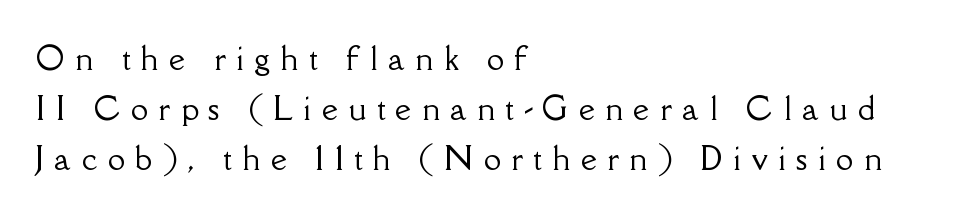
{"serif": "yes", "italic": "no", "width": "normal", "stroke_contrast": "low", "x_height": "small", "monospaced": "no", "underline": "no", "align": "left", "line_spacing": "normal", "line_spacing_ratio": 1.62, "letter_spacing": "wide", "letter_spacing_em": 0.34, "glyph_px": 31}
